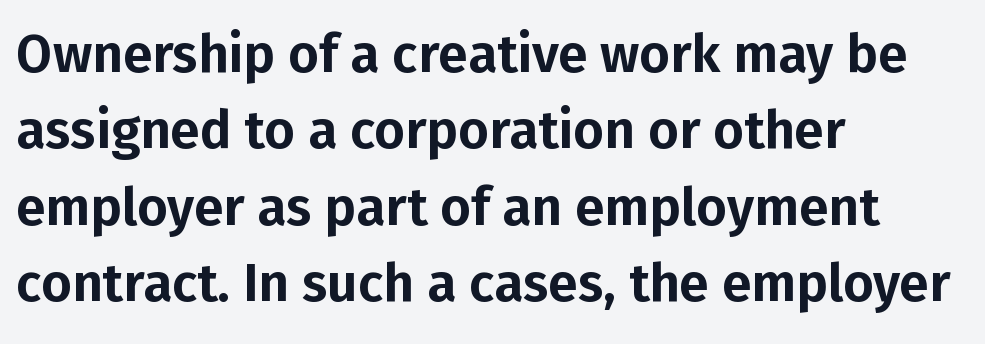
The image shows 53 px sans-serif type, upright; set left-aligned, normal line spacing (1.44x), normal letter spacing, not underlined; low stroke contrast and a medium x-height.
